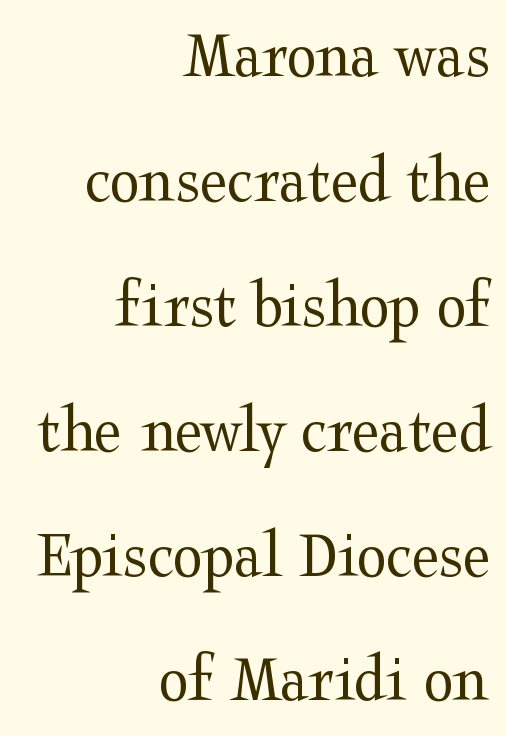
{"serif": "yes", "italic": "no", "bold": "no", "weight": "regular", "width": "wide", "stroke_contrast": "medium", "x_height": "medium", "monospaced": "no", "underline": "no", "align": "right", "line_spacing_ratio": 1.81, "letter_spacing": "normal", "letter_spacing_em": 0.0, "glyph_px": 69}
